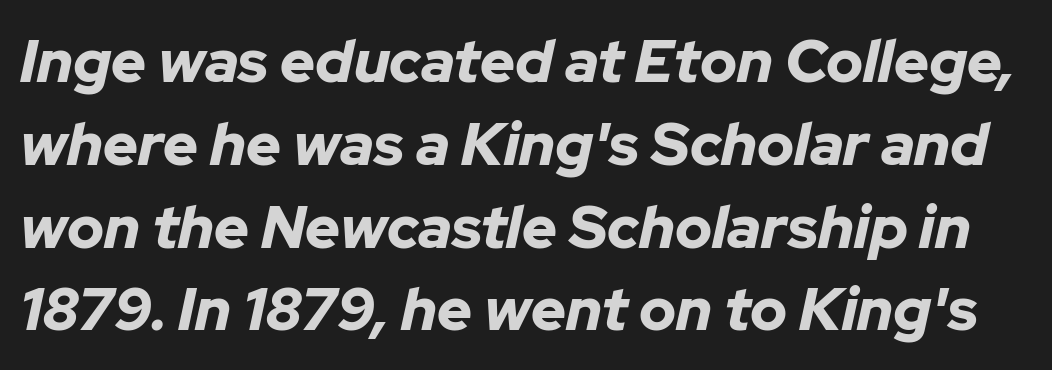
Is the letter spacing exaggerated? No — it looks like the ordinary default. Students, this is bold: see how much ink each stroke carries. If you drew a line through each stem, it would be angled. If you measured baseline to baseline, you'd find a middling distance. Think of a printed novel: that variable character pitch is what you see here.
